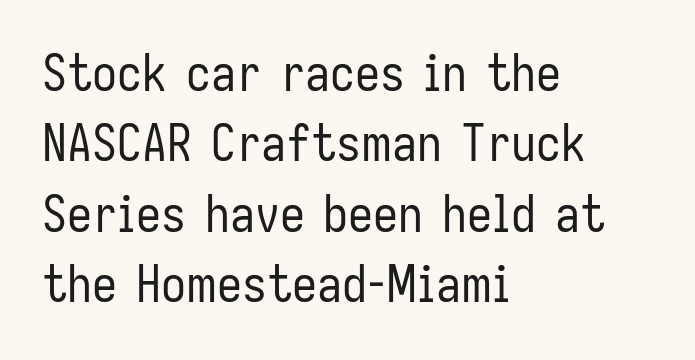
Glance below the letters and you will spot only blank space. Spacing verdict: proportional, widths tailored to each character. Inter-character spacing is left at the font's built-in metrics. On a weight scale, this lands at 450 or below.
